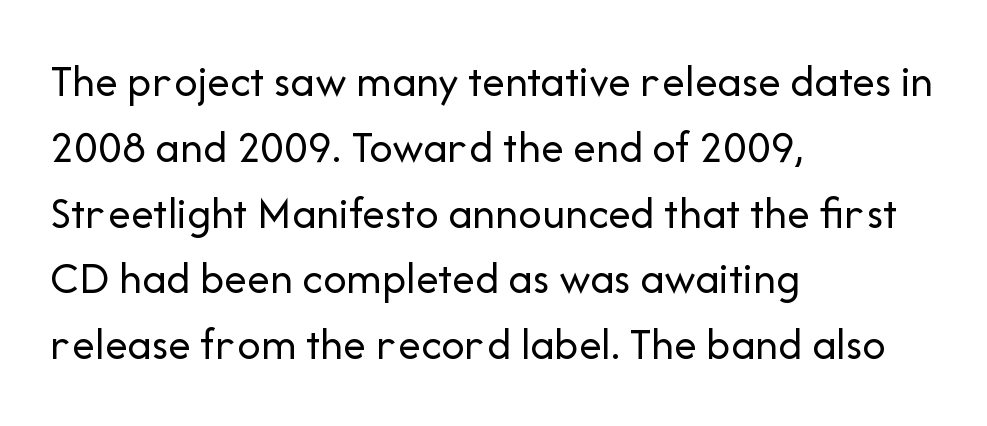
Glance below the letters and you will spot only blank space. Stroke mass is kept to a normal reading level or below. Proportional: the letters do not fall into vertical columns. The lines in this sample share a left origin and differ only in where they stop. Notice how the stems are strictly vertical — no italics here. This is sans-serif lettering, the kind often seen on screens and signage.
